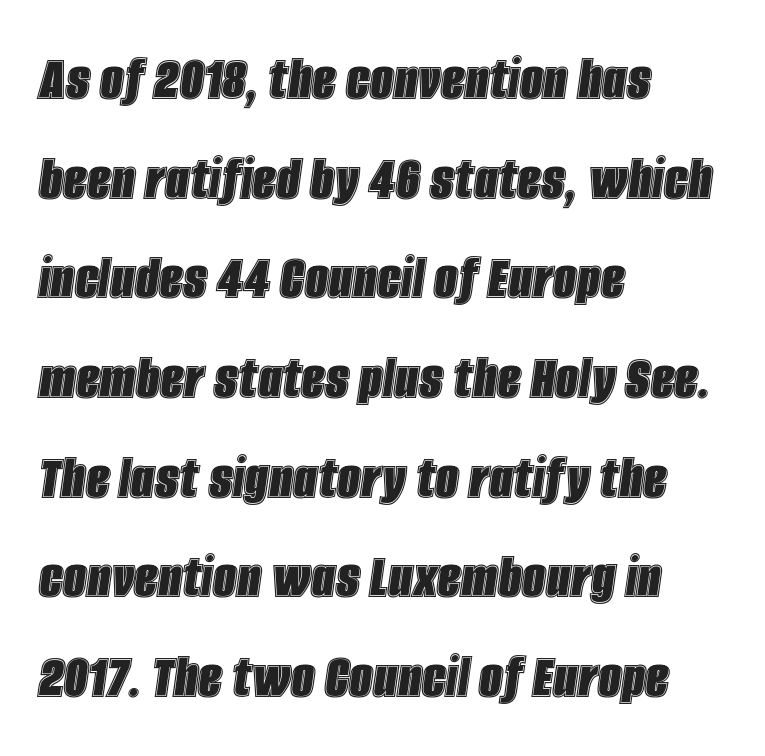
Q: Is the text italic (slanted)? A: Yes, it leans right by about 8 degrees.
Q: Is the text underlined? A: No.
Q: How is the paragraph aligned? A: Left-aligned.
Q: Is the spacing between letters normal or unusually wide? A: Normal.
Q: Is the spacing between lines tight, normal or loose? A: Normal.
Q: Width (condensed, normal, or wide)? A: Condensed.
Q: x-height? A: Large.
Q: Monospaced? A: No.
